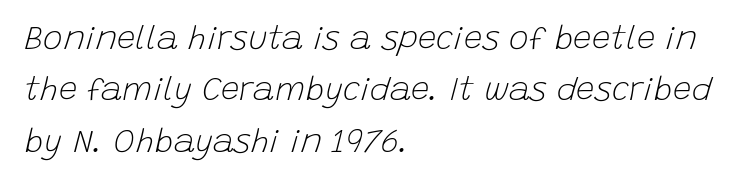
Glance below the letters and you will spot only blank space. In terms of posture, this sample is oblique. The letterforms sit shoulder to shoulder at normal distance. The face looks like a standard text weight, possibly lighter. You could not count columns in this text — the font is proportionally spaced. Caption: multi-line text, flush left, ragged right.
